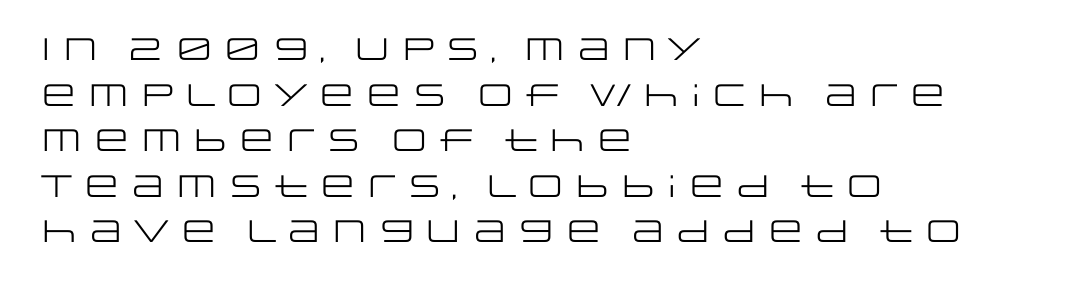
The image shows 31 px regular-weight, wide sans-serif type, upright; set left-aligned, normal line spacing (1.47x), normal letter spacing, not underlined; low stroke contrast and a large x-height.
